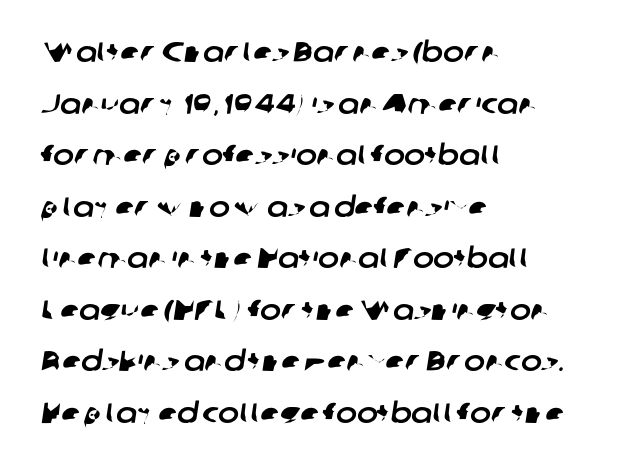
Q: Is the typeface a serif or a sans-serif typeface? A: Sans-serif.
Q: Is the text underlined? A: No.
Q: How is the paragraph aligned? A: Left-aligned.
Q: Is the spacing between letters normal or unusually wide? A: Normal.
Q: Width (condensed, normal, or wide)? A: Normal.
Q: Stroke contrast? A: Low.
Q: x-height? A: Medium.
Q: Monospaced? A: No.
